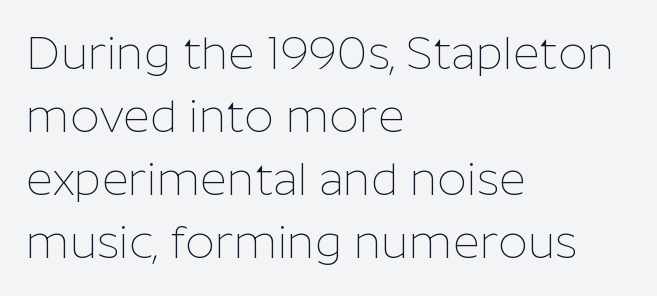
{"serif": "no", "italic": "no", "bold": "no", "weight": "thin", "width": "normal", "stroke_contrast": "low", "x_height": "medium", "monospaced": "no", "underline": "no", "align": "left", "line_spacing": "normal", "line_spacing_ratio": 1.37, "letter_spacing": "normal", "letter_spacing_em": 0.0, "glyph_px": 46}
